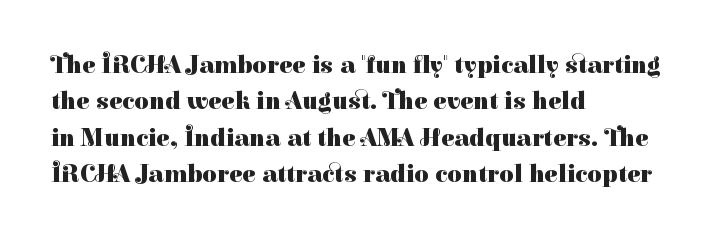
{"italic": "no", "bold": "yes", "underline": "no", "align": "left", "line_spacing": "normal", "line_spacing_ratio": 1.46, "letter_spacing": "normal", "letter_spacing_em": 0.0, "glyph_px": 25}
